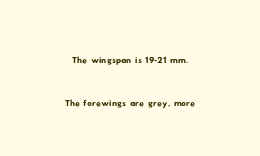
The image shows 23 px text type; set centered, line spacing 1.89x, normal letter spacing, not underlined.
